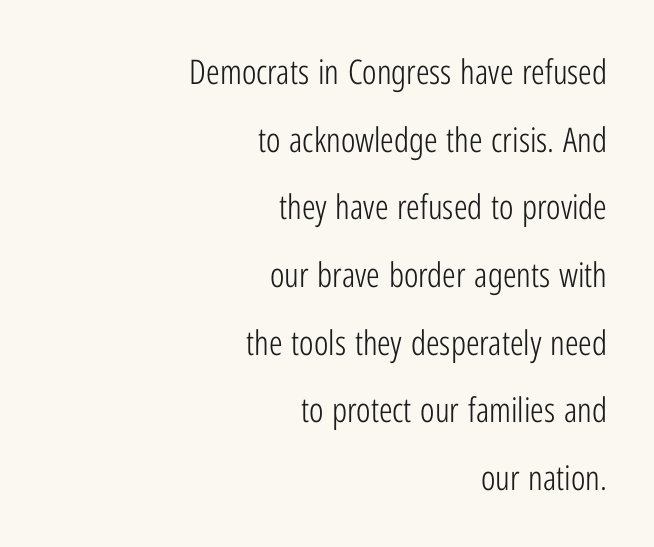
Q: Is the text bold? A: No.
Q: Is the text italic (slanted)? A: No, it is upright.
Q: Is the typeface a serif or a sans-serif typeface? A: Sans-serif.
Q: Is the text underlined? A: No.
Q: How is the paragraph aligned? A: Right-aligned.
Q: Is the spacing between letters normal or unusually wide? A: Normal.
Q: Is the spacing between lines tight, normal or loose? A: Loose.
Q: Width (condensed, normal, or wide)? A: Condensed.
Q: Stroke contrast? A: Low.
Q: x-height? A: Medium.
Q: Monospaced? A: No.
